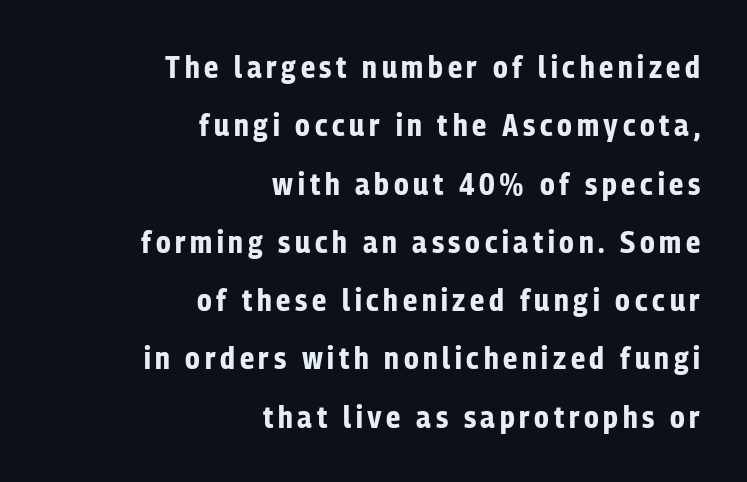
The image shows 31 px bold, condensed sans-serif type, upright; set right-aligned, line spacing 1.88x, not underlined; low stroke contrast and a medium x-height.
